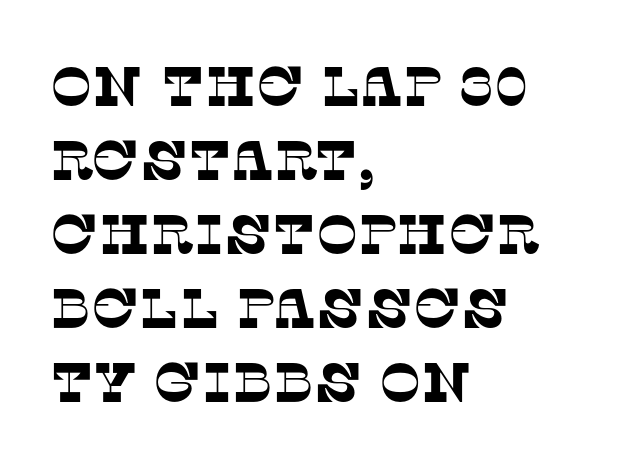
{"serif": "yes", "width": "normal", "stroke_contrast": "low", "x_height": "large", "monospaced": "no", "underline": "no", "align": "left", "line_spacing": "normal", "line_spacing_ratio": 1.32, "letter_spacing": "normal", "letter_spacing_em": 0.0, "glyph_px": 56}
